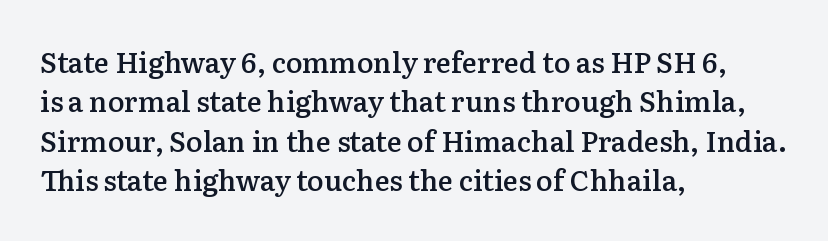
{"serif": "yes", "italic": "no", "bold": "semi", "weight": "semibold", "width": "normal", "stroke_contrast": "low", "x_height": "medium", "monospaced": "no", "underline": "no", "align": "left", "line_spacing": "normal", "line_spacing_ratio": 1.41, "letter_spacing": "normal", "letter_spacing_em": 0.0, "glyph_px": 28}
